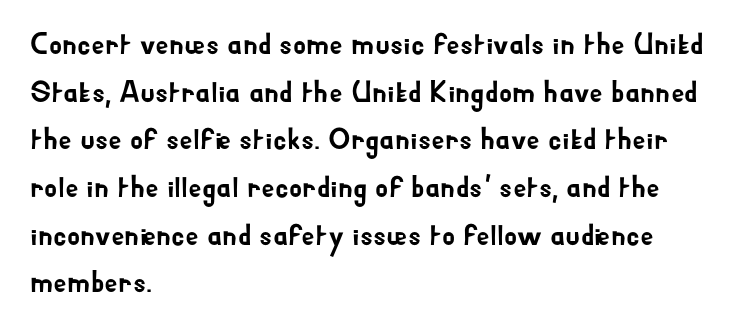
The image shows 30 px sans-serif type, upright; set left-aligned, normal line spacing (1.59x), normal letter spacing, not underlined; low stroke contrast and a small x-height.
